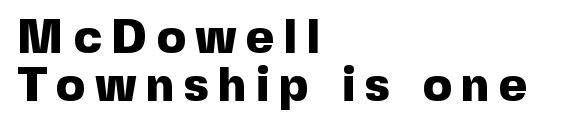
{"serif": "no", "italic": "no", "bold": "yes", "weight": "heavy", "width": "normal", "x_height": "medium", "monospaced": "no", "underline": "no", "align": "left", "line_spacing": "tight", "line_spacing_ratio": 1.0, "letter_spacing": "wide", "letter_spacing_em": 0.2, "glyph_px": 48}
